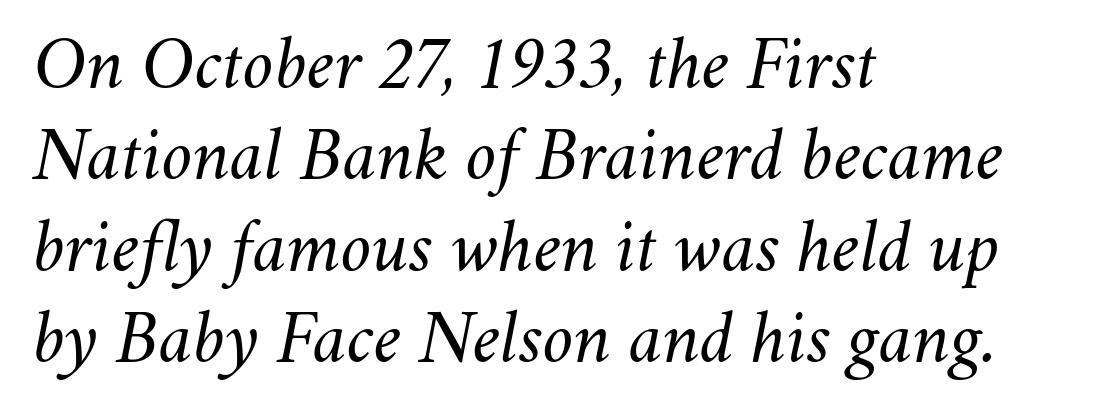
Q: Is the text bold? A: No.
Q: Is the text italic (slanted)? A: Yes, it leans right by about 11 degrees.
Q: Is the text underlined? A: No.
Q: How is the paragraph aligned? A: Left-aligned.
Q: Is the spacing between letters normal or unusually wide? A: Normal.
Q: Width (condensed, normal, or wide)? A: Normal.
Q: Stroke contrast? A: Medium.
Q: x-height? A: Small.
Q: Monospaced? A: No.
